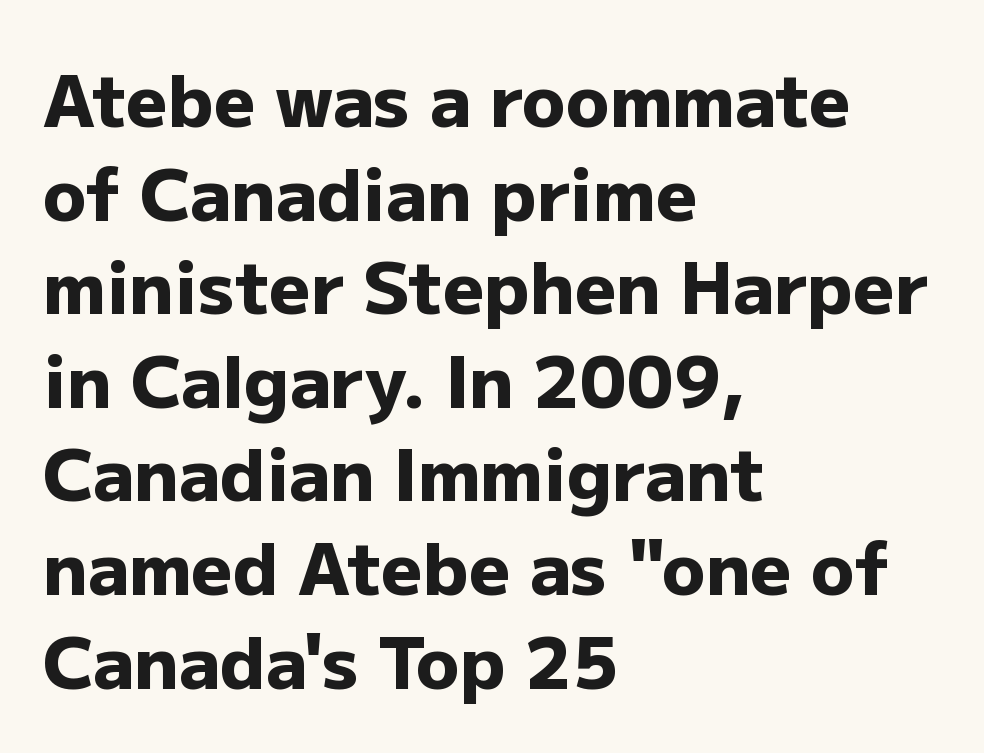
Q: Is the text bold? A: Yes.
Q: Is the text italic (slanted)? A: No, it is upright.
Q: Is the typeface a serif or a sans-serif typeface? A: Sans-serif.
Q: Is the text underlined? A: No.
Q: How is the paragraph aligned? A: Left-aligned.
Q: Is the spacing between letters normal or unusually wide? A: Normal.
Q: Is the spacing between lines tight, normal or loose? A: Normal.
Q: Width (condensed, normal, or wide)? A: Normal.
Q: Stroke contrast? A: Low.
Q: x-height? A: Medium.
Q: Monospaced? A: No.
